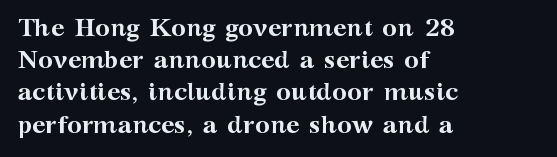
Q: Is the text bold? A: Yes.
Q: Is the text italic (slanted)? A: No, it is upright.
Q: Is the text underlined? A: No.
Q: How is the paragraph aligned? A: Left-aligned.
Q: Is the spacing between letters normal or unusually wide? A: Normal.
Q: Is the spacing between lines tight, normal or loose? A: Normal.
